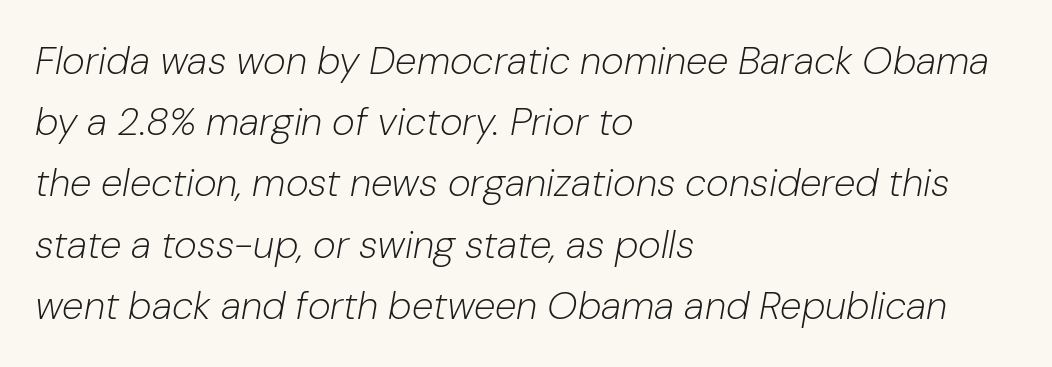
These lines sit exactly where default settings would place them. Is the block centered? No — it sits flush against the left margin. Compared with ordinary roman type, these characters are visibly tilted. Is this a fixed-width face? No — the glyphs have proportional, varying widths. Compared with typical body copy, the letter spacing here is the same. Letters rest on an invisible, unmarked baseline.
